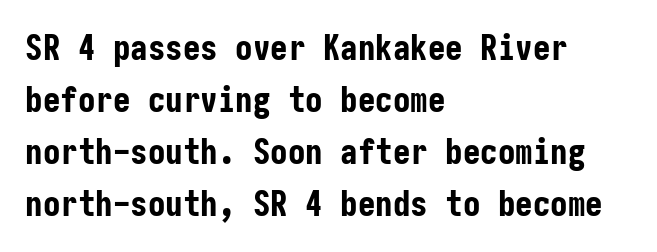
{"serif": "no", "italic": "no", "bold": "yes", "weight": "bold", "width": "condensed", "stroke_contrast": "low", "x_height": "medium", "underline": "no", "align": "left", "line_spacing": "normal", "line_spacing_ratio": 1.49, "letter_spacing": "normal", "letter_spacing_em": 0.0, "glyph_px": 35}
